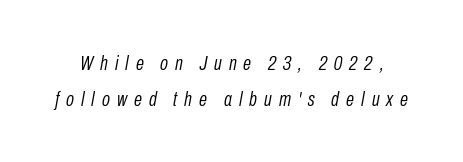
The letterforms sit at book weight or below. Whoever set this chose a conventional vertical rhythm. Unmarked baselines from the first word to the last. These lines have a slow, spaced-out rhythm from letter to letter. It's the slanting kind of type.
